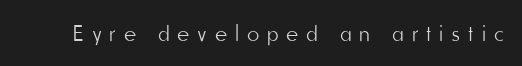
The image shows 23 px text type, upright; set unusually wide letter spacing (+0.36 em), not underlined.
